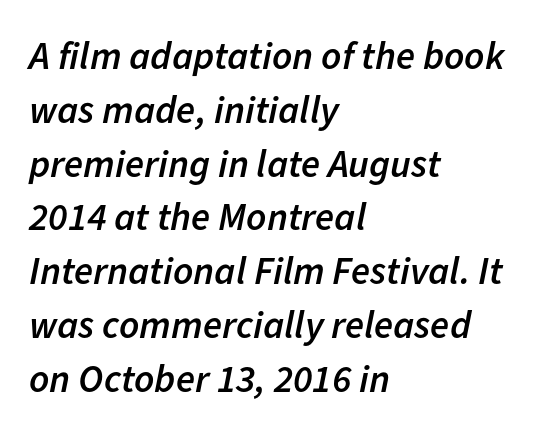
Q: Is the text bold? A: Semi-bold.
Q: Is the text italic (slanted)? A: Yes, it leans right by about 11 degrees.
Q: Is the text underlined? A: No.
Q: How is the paragraph aligned? A: Left-aligned.
Q: Is the spacing between letters normal or unusually wide? A: Normal.
Q: Is the spacing between lines tight, normal or loose? A: Normal.
Q: Width (condensed, normal, or wide)? A: Normal.
Q: Stroke contrast? A: Low.
Q: x-height? A: Medium.
Q: Monospaced? A: No.
